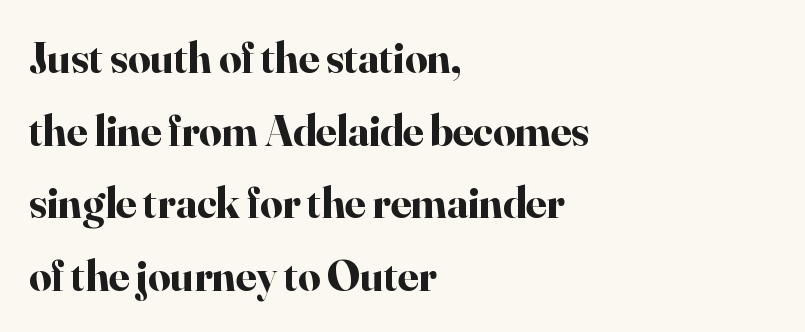
The image shows 44 px bold serif type, upright; set left-aligned, normal line spacing (1.65x), normal letter spacing, not underlined; high stroke contrast and a small x-height.
